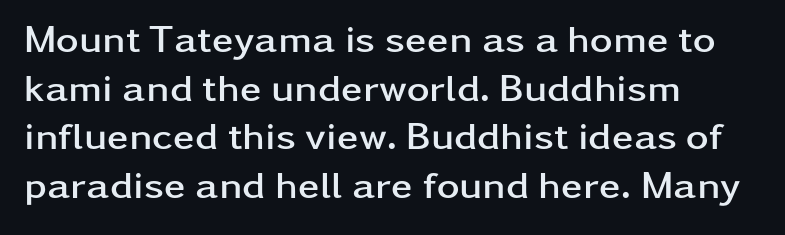
The image shows 39 px semibold, wide sans-serif type, upright; set left-aligned, normal line spacing (1.25x), normal letter spacing, not underlined; low stroke contrast and a medium x-height.
